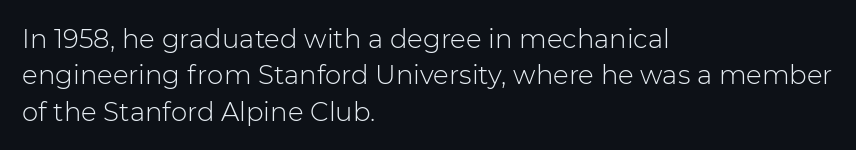
{"italic": "no", "bold": "no", "underline": "no", "align": "left", "line_spacing": "normal", "line_spacing_ratio": 1.4, "letter_spacing": "normal", "letter_spacing_em": 0.0, "glyph_px": 26}
